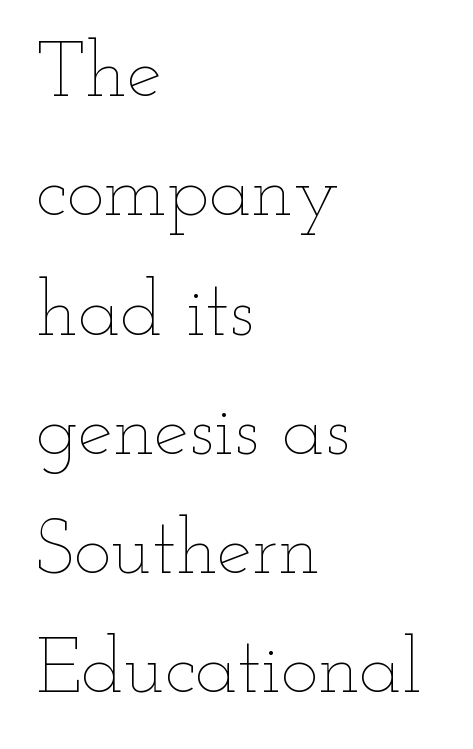
Q: Is the text bold? A: No.
Q: Is the text italic (slanted)? A: No, it is upright.
Q: Is the text underlined? A: No.
Q: How is the paragraph aligned? A: Left-aligned.
Q: Is the spacing between letters normal or unusually wide? A: Normal.
Q: Is the spacing between lines tight, normal or loose? A: Normal.
Q: Width (condensed, normal, or wide)? A: Wide.
Q: Stroke contrast? A: Low.
Q: x-height? A: Small.
Q: Monospaced? A: No.
